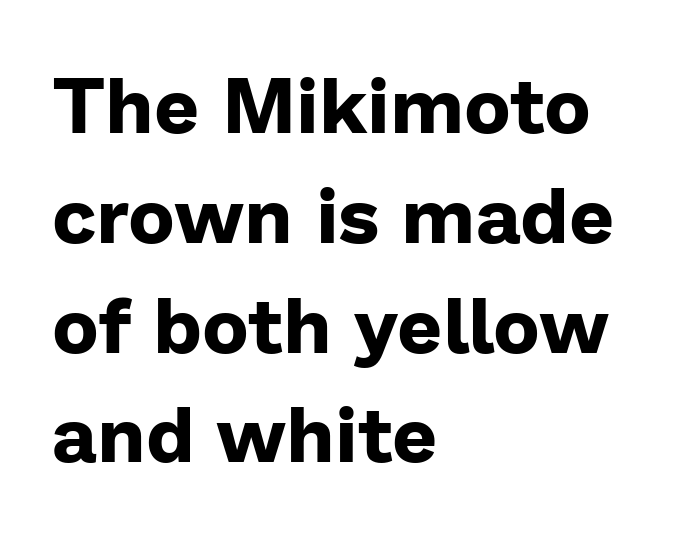
{"serif": "no", "italic": "no", "bold": "yes", "weight": "bold", "width": "normal", "stroke_contrast": "low", "x_height": "medium", "monospaced": "no", "underline": "no", "align": "left", "line_spacing": "normal", "line_spacing_ratio": 1.39, "letter_spacing": "normal", "letter_spacing_em": 0.0, "glyph_px": 79}
